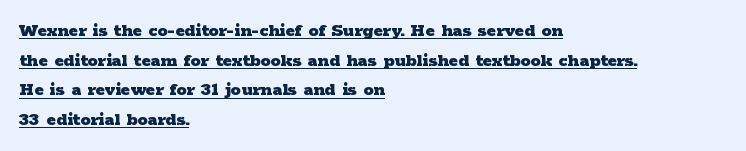
{"italic": "no", "bold": "yes", "underline": "yes", "align": "left", "line_spacing": "normal", "line_spacing_ratio": 1.48, "letter_spacing": "normal", "letter_spacing_em": 0.0, "glyph_px": 20}
